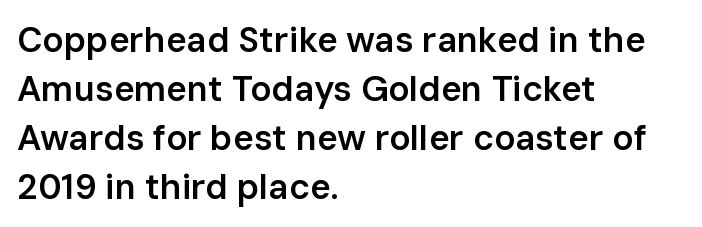
{"serif": "no", "italic": "no", "bold": "semi", "weight": "semibold", "width": "normal", "stroke_contrast": "low", "x_height": "medium", "monospaced": "no", "underline": "no", "align": "left", "line_spacing": "normal", "line_spacing_ratio": 1.4, "letter_spacing": "normal", "letter_spacing_em": 0.0, "glyph_px": 35}
